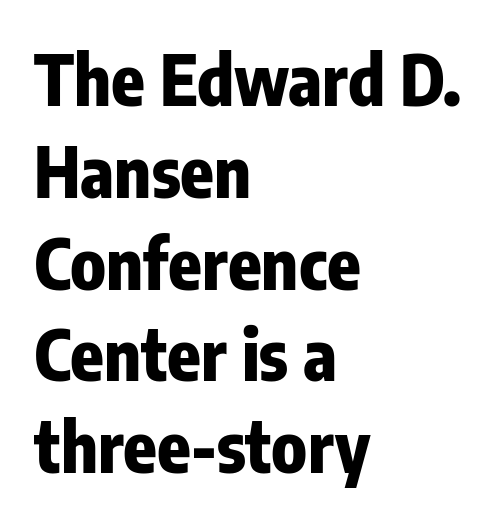
No word sits above an underline. On the weight axis this lands at bold, roughly 700. A typesetter would call this zero additional tracking. Layout note: lines flush left.
